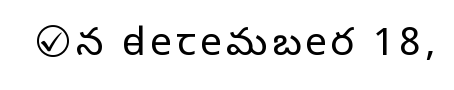
Q: Is the text bold? A: No.
Q: Is the text italic (slanted)? A: No, it is upright.
Q: Is the typeface a serif or a sans-serif typeface? A: Sans-serif.
Q: Is the text underlined? A: No.
Q: Width (condensed, normal, or wide)? A: Normal.
Q: Stroke contrast? A: Low.
Q: x-height? A: Medium.
Q: Monospaced? A: No.
